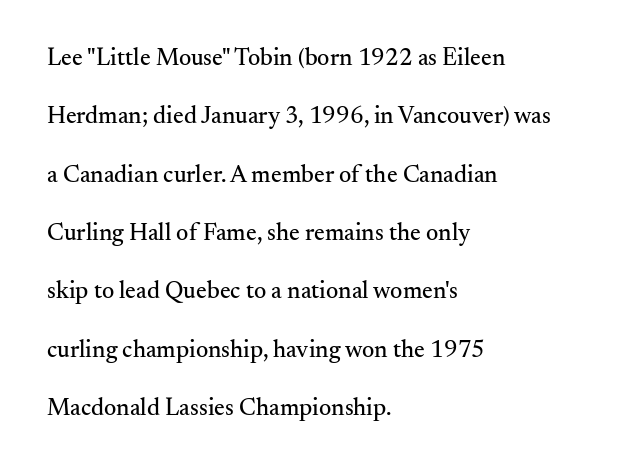
{"italic": "no", "underline": "no", "align": "left", "line_spacing": "loose", "line_spacing_ratio": 2.43, "letter_spacing": "normal", "letter_spacing_em": 0.0, "glyph_px": 24}
